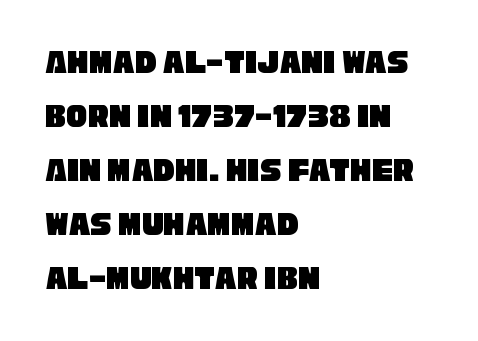
The image shows 35 px condensed sans-serif type; set left-aligned, normal line spacing (1.54x), normal letter spacing, not underlined; low stroke contrast and a large x-height.
